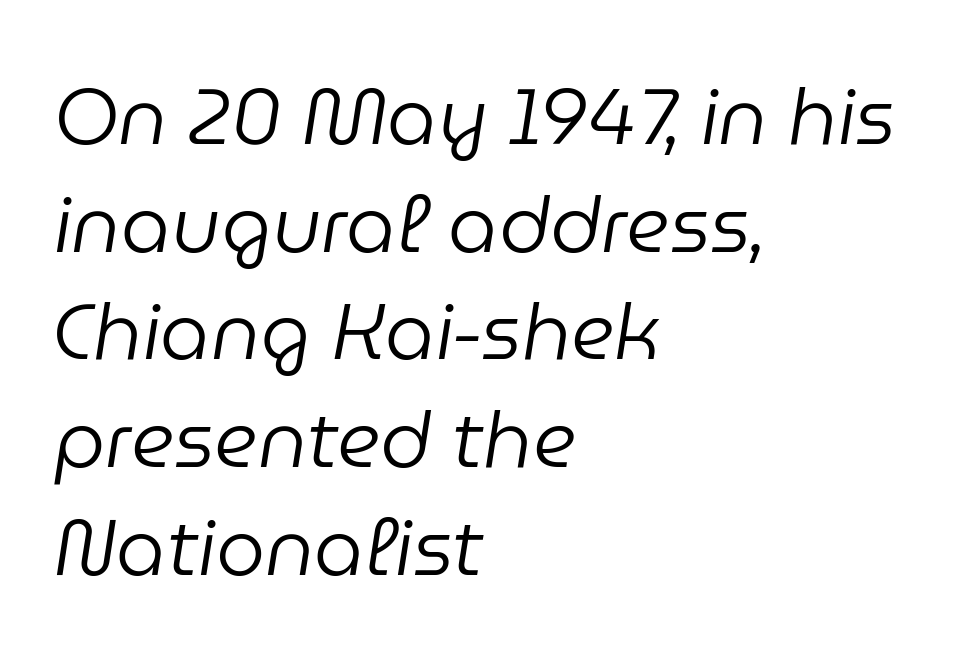
{"italic": "yes", "lean": "right", "slant_degrees": 9, "bold": "no", "weight": "regular", "width": "normal", "stroke_contrast": "low", "x_height": "medium", "monospaced": "no", "underline": "no", "align": "left", "line_spacing": "normal", "line_spacing_ratio": 1.38, "letter_spacing": "normal", "letter_spacing_em": 0.0, "glyph_px": 78}
